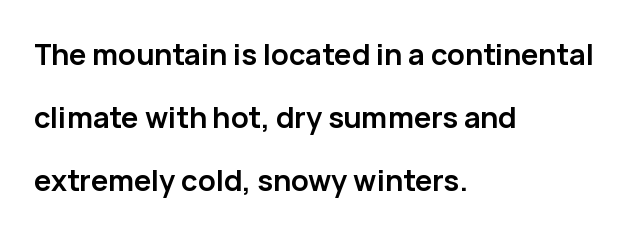
The leading is generous, giving the passage an open texture. These lines carry a lot of weight — the face is fully bold. Designer's note — italics off, roman on. Letter spacing: default.
